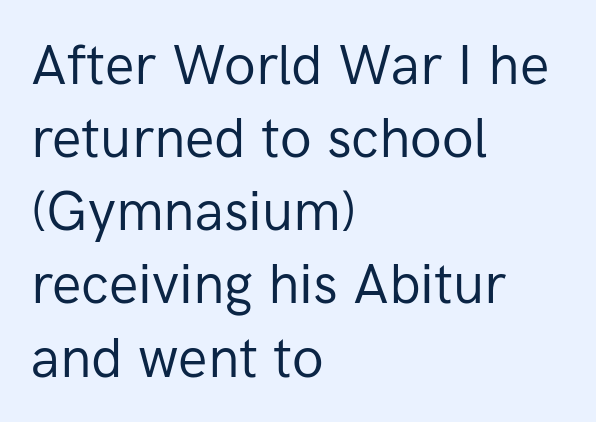
The image shows 55 px regular-weight sans-serif type, upright; set left-aligned, normal line spacing (1.33x), normal letter spacing, not underlined; low stroke contrast and a medium x-height.
